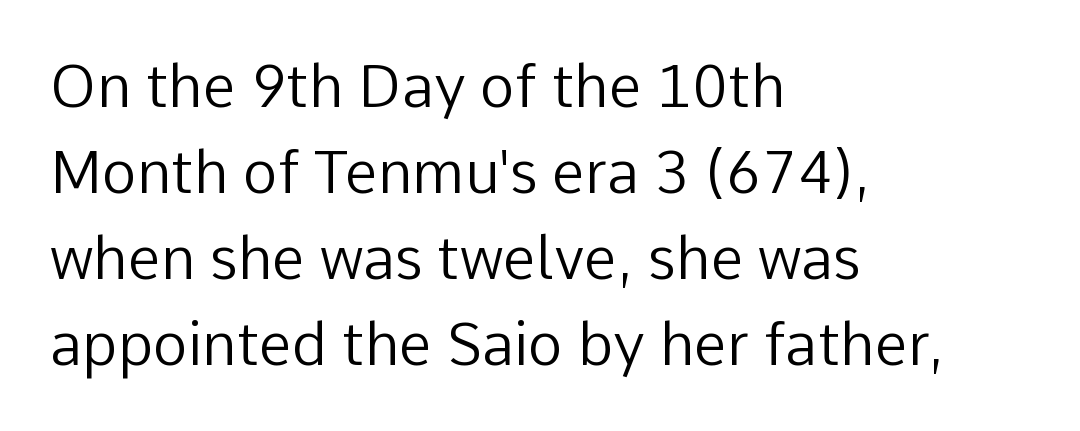
{"serif": "no", "italic": "no", "bold": "no", "weight": "regular", "width": "normal", "stroke_contrast": "low", "x_height": "medium", "monospaced": "no", "underline": "no", "align": "left", "line_spacing": "normal", "line_spacing_ratio": 1.46, "letter_spacing": "normal", "letter_spacing_em": 0.0, "glyph_px": 59}
